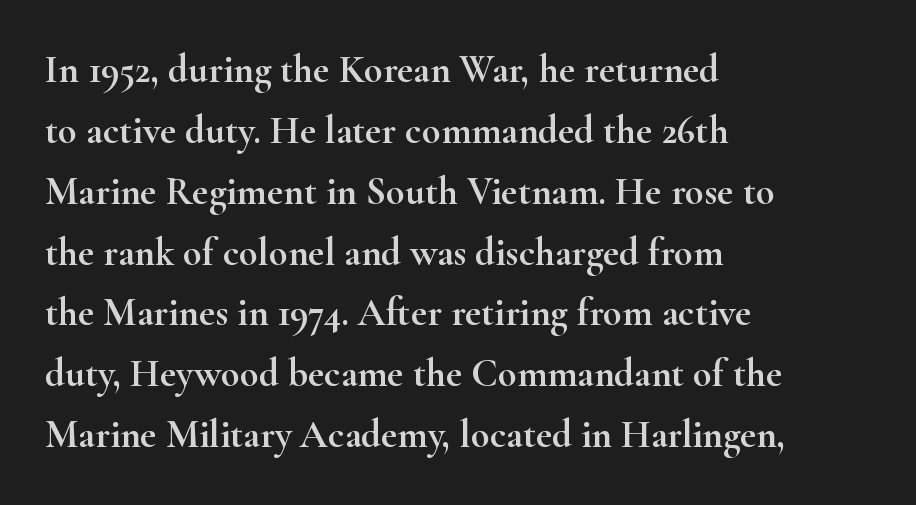
{"serif": "yes", "italic": "no", "width": "wide", "stroke_contrast": "high", "x_height": "small", "monospaced": "no", "underline": "no", "align": "left", "line_spacing": "normal", "line_spacing_ratio": 1.56, "letter_spacing": "normal", "letter_spacing_em": 0.0, "glyph_px": 39}
